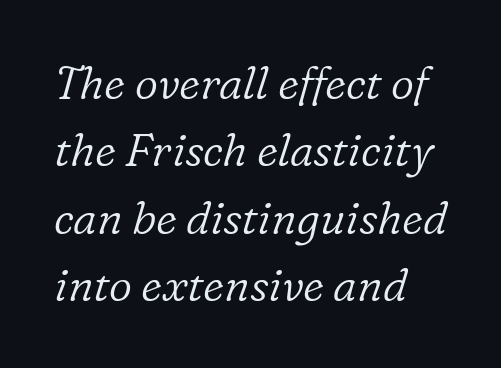
No letter is thick-stroked: the sample isn't bold. The space between consecutive lines is moderate. Horizontally, the lines are justified to the leading edge only. The face used here is proportionally spaced, like ordinary book or web type. Underline: absent.
